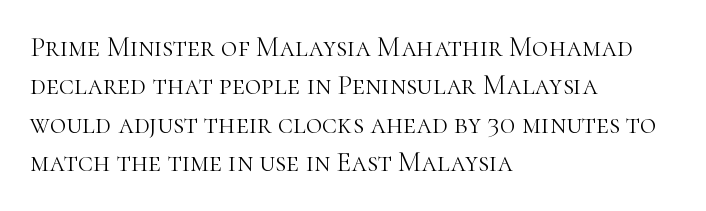
{"serif": "yes", "italic": "no", "bold": "no", "weight": "light", "width": "normal", "stroke_contrast": "high", "x_height": "medium", "monospaced": "no", "underline": "no", "align": "left", "line_spacing": "normal", "line_spacing_ratio": 1.37, "letter_spacing": "normal", "letter_spacing_em": 0.0, "glyph_px": 28}
